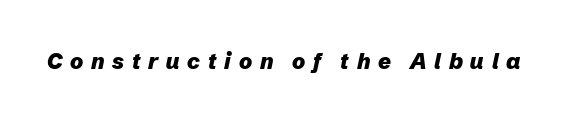
Q: Is the text bold? A: Yes.
Q: Is the text italic (slanted)? A: Yes, it leans right by about 12 degrees.
Q: Is the text underlined? A: No.
Q: Is the spacing between letters normal or unusually wide? A: Unusually wide.
